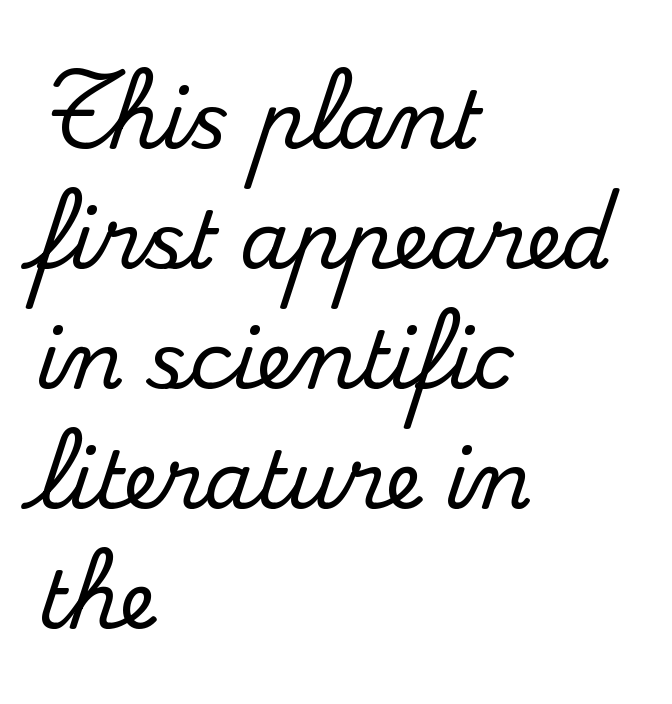
The image shows 79 px text type; set left-aligned, normal line spacing (1.52x), normal letter spacing, not underlined; medium stroke contrast and a small x-height.
